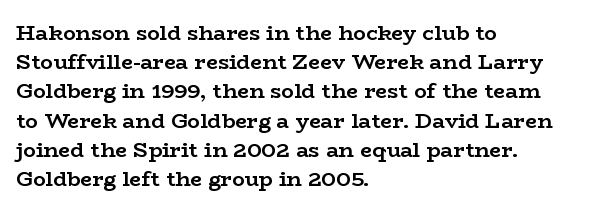
Q: Is the text bold? A: Yes.
Q: Is the text italic (slanted)? A: No, it is upright.
Q: Is the text underlined? A: No.
Q: How is the paragraph aligned? A: Left-aligned.
Q: Is the spacing between letters normal or unusually wide? A: Normal.
Q: Is the spacing between lines tight, normal or loose? A: Normal.
